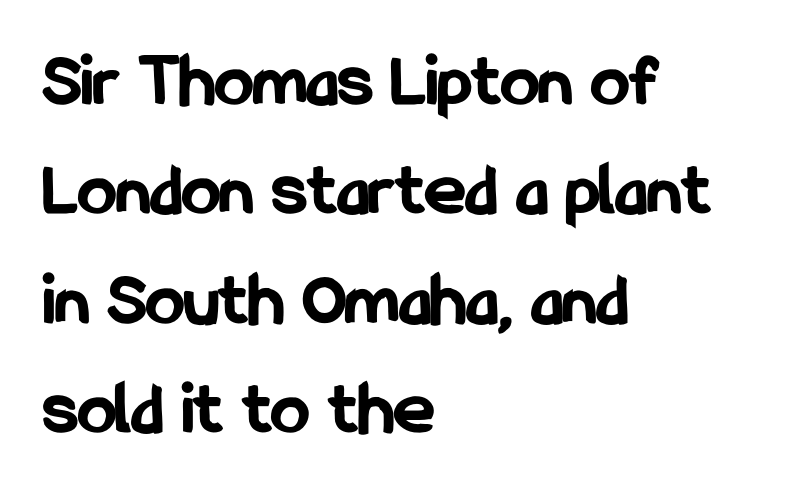
The image shows 77 px bold, condensed sans-serif type, upright; set left-aligned, normal line spacing (1.42x), normal letter spacing, not underlined; low stroke contrast and a medium x-height.
